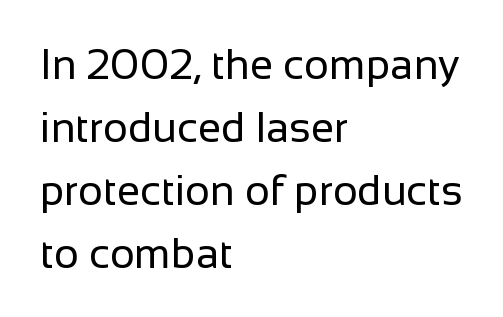
The image shows 42 px regular-weight sans-serif type, upright; set left-aligned, normal line spacing (1.5x), normal letter spacing, not underlined; low stroke contrast and a medium x-height.
